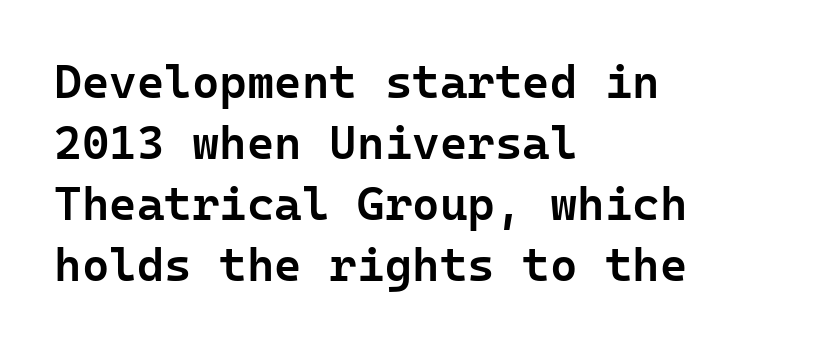
The image shows 47 px semibold sans-serif type, upright; set left-aligned, normal line spacing (1.3x), normal letter spacing, not underlined; low stroke contrast and a medium x-height.
